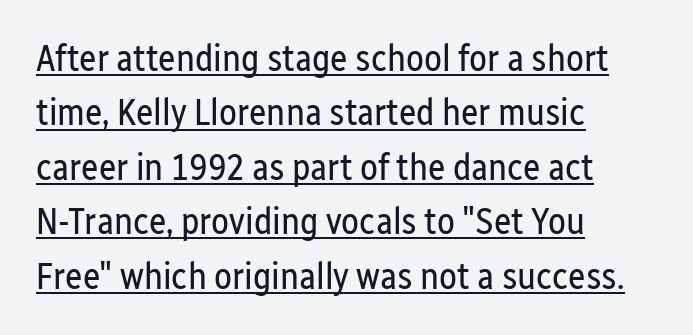
The image shows 37 px regular-weight, condensed sans-serif type, upright; set left-aligned, normal line spacing (1.47x), normal letter spacing, underlined; low stroke contrast and a medium x-height.
